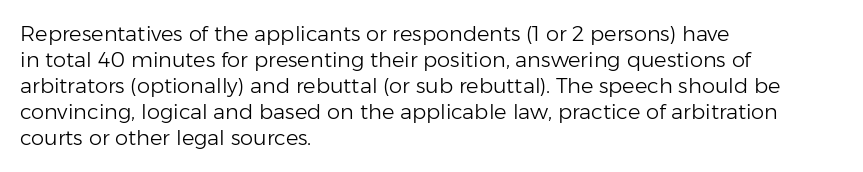
Q: Is the text bold? A: No.
Q: Is the text italic (slanted)? A: No, it is upright.
Q: Is the text underlined? A: No.
Q: How is the paragraph aligned? A: Left-aligned.
Q: Is the spacing between letters normal or unusually wide? A: Normal.
